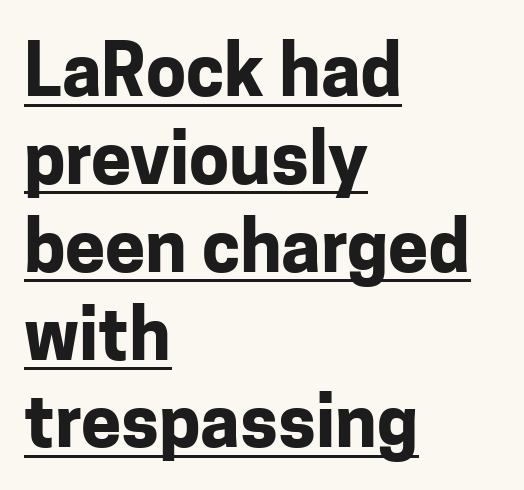
Q: Is the text bold? A: Yes.
Q: Is the text italic (slanted)? A: No, it is upright.
Q: Is the typeface a serif or a sans-serif typeface? A: Sans-serif.
Q: Is the text underlined? A: Yes.
Q: How is the paragraph aligned? A: Left-aligned.
Q: Is the spacing between letters normal or unusually wide? A: Normal.
Q: Width (condensed, normal, or wide)? A: Normal.
Q: Stroke contrast? A: Low.
Q: x-height? A: Medium.
Q: Monospaced? A: No.
